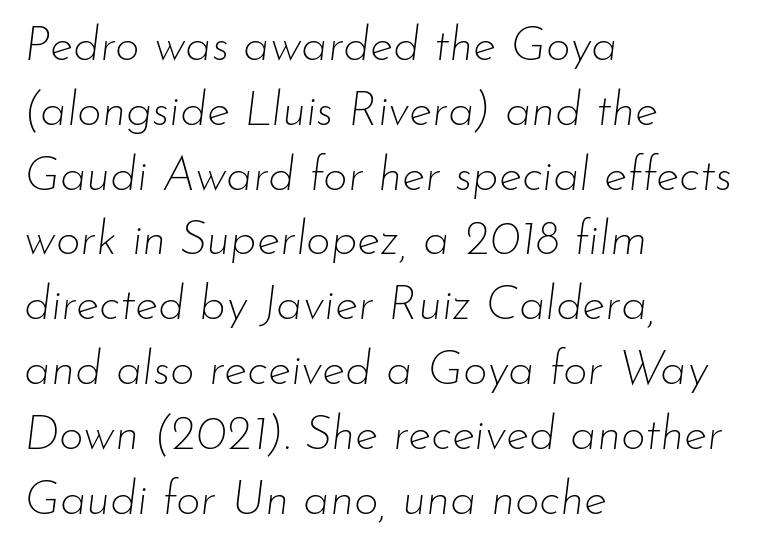
How would I describe the line gaps? Plain and ordinary. These lines keep a tight, regular rhythm from letter to letter. The typesetter chose a ragged-right arrangement here. The passage shown leans; its letterforms are oblique. Check under the words: just untouched page.
